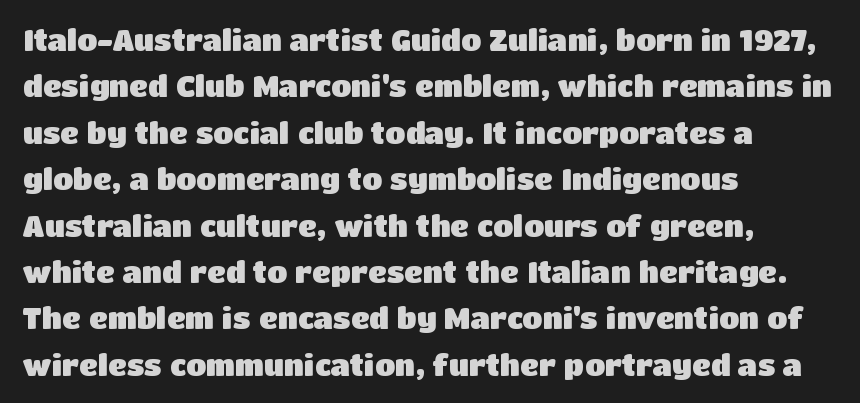
The image shows 29 px heavy sans-serif type, upright; set left-aligned, normal line spacing (1.6x), normal letter spacing, not underlined; low stroke contrast and a large x-height.
